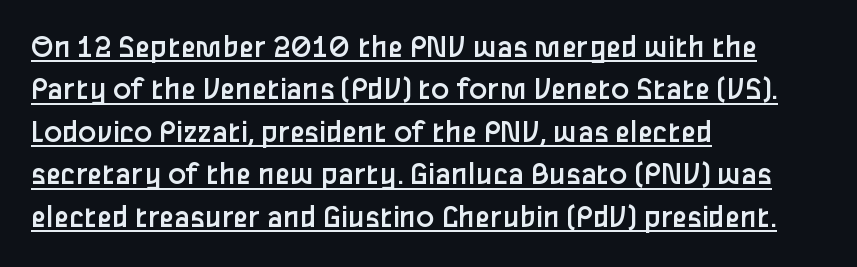
{"serif": "no", "italic": "no", "bold": "no", "weight": "regular", "width": "normal", "stroke_contrast": "low", "x_height": "medium", "monospaced": "no", "underline": "yes", "align": "left", "line_spacing": "normal", "line_spacing_ratio": 1.25, "letter_spacing": "normal", "letter_spacing_em": 0.0, "glyph_px": 34}
